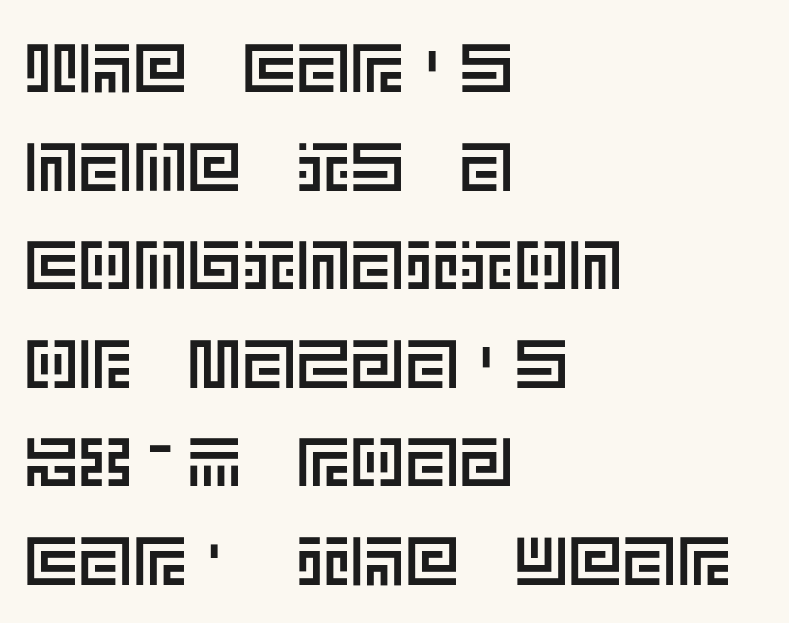
This is the regular roman posture of the typeface. Leading: standard. All the whitespace from short lines collects on the right. Standard letterfit; no display-style spreading of the glyphs. Beneath every word, the page is bare.
